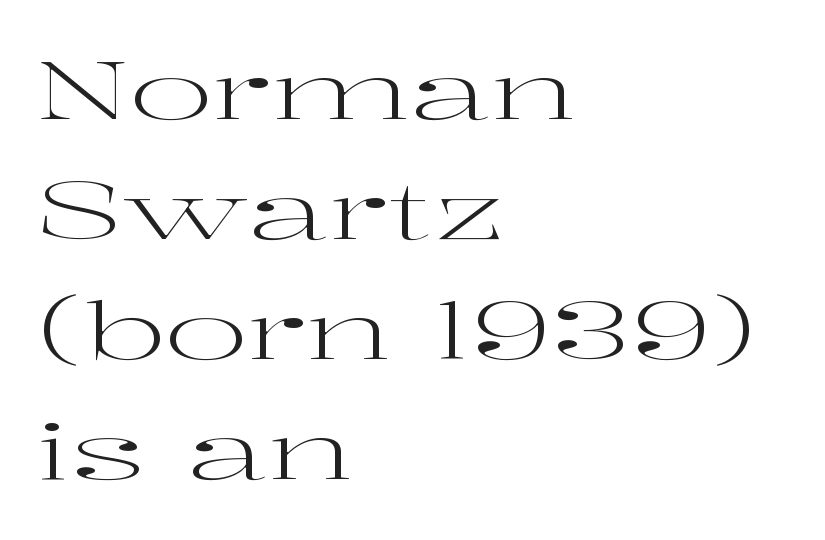
The image shows 79 px regular-weight, wide serif type, upright; set left-aligned, normal line spacing (1.52x), normal letter spacing, not underlined; high stroke contrast and a medium x-height.
